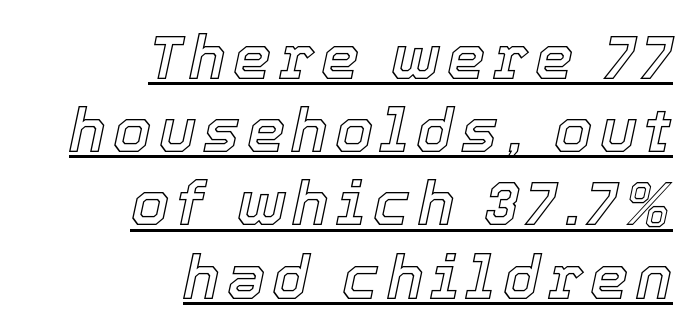
The image shows 61 px text type, italic (leaning right); set right-aligned, line spacing 1.2x, underlined; a medium x-height.
